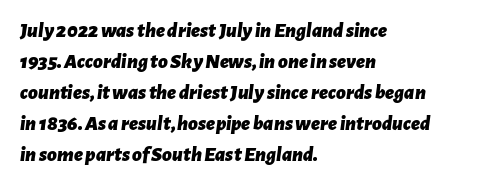
{"italic": "yes", "lean": "right", "slant_degrees": 7, "bold": "yes", "underline": "no", "align": "left", "line_spacing": "normal", "line_spacing_ratio": 1.48, "letter_spacing": "normal", "letter_spacing_em": 0.0, "glyph_px": 21}
